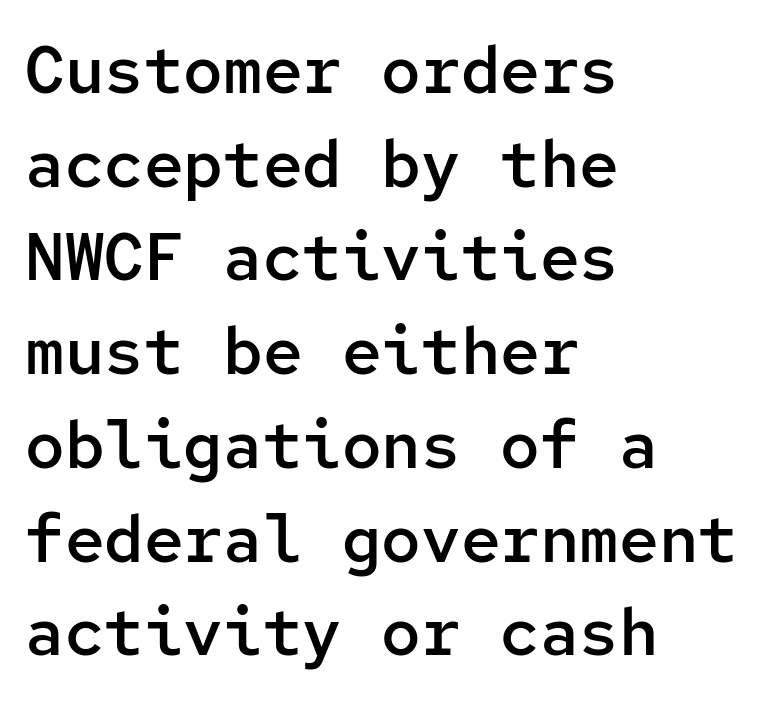
Q: Is the text bold? A: Semi-bold.
Q: Is the text italic (slanted)? A: No, it is upright.
Q: Is the typeface a serif or a sans-serif typeface? A: Sans-serif.
Q: Is the text underlined? A: No.
Q: How is the paragraph aligned? A: Left-aligned.
Q: Is the spacing between letters normal or unusually wide? A: Normal.
Q: Is the spacing between lines tight, normal or loose? A: Normal.
Q: Width (condensed, normal, or wide)? A: Normal.
Q: Stroke contrast? A: Low.
Q: x-height? A: Medium.
Q: Monospaced? A: Yes.
